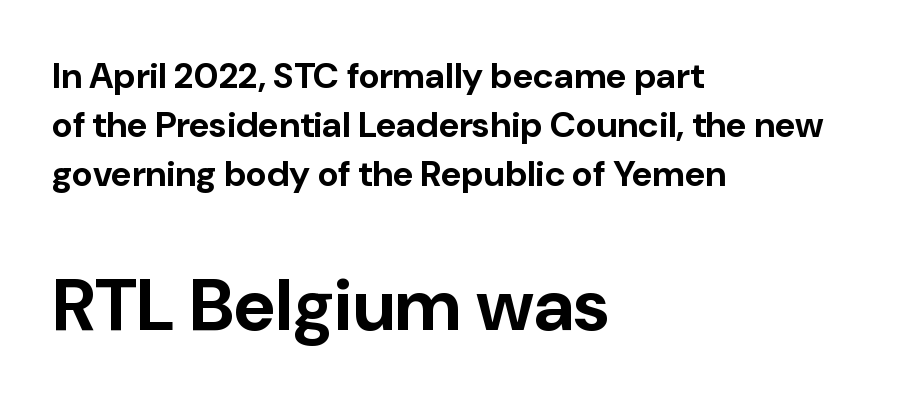
Students, note that the glyphs here touch the page at normal intervals. The type family on display is of the sans-serif kind. Pretty heavy lettering here — definitely bold. The passage shown is typed in a proportional face where columns would drift. This rendering features lettering with no underline. When letters stand straight like this, we call the style roman or upright.
